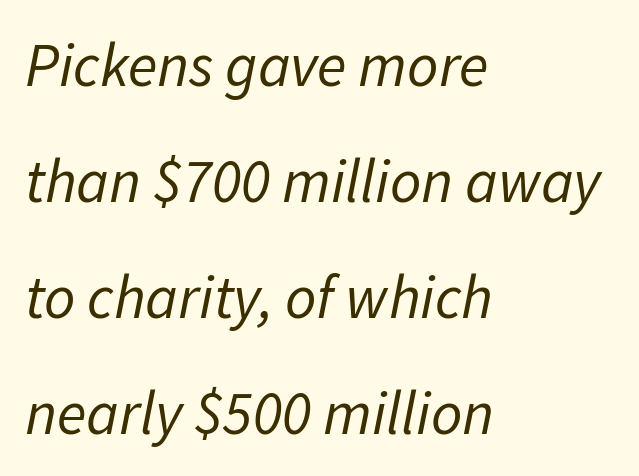
The image shows 61 px regular-weight type, italic (leaning right); set left-aligned, loose line spacing (1.9x), normal letter spacing, not underlined; low stroke contrast and a medium x-height.
